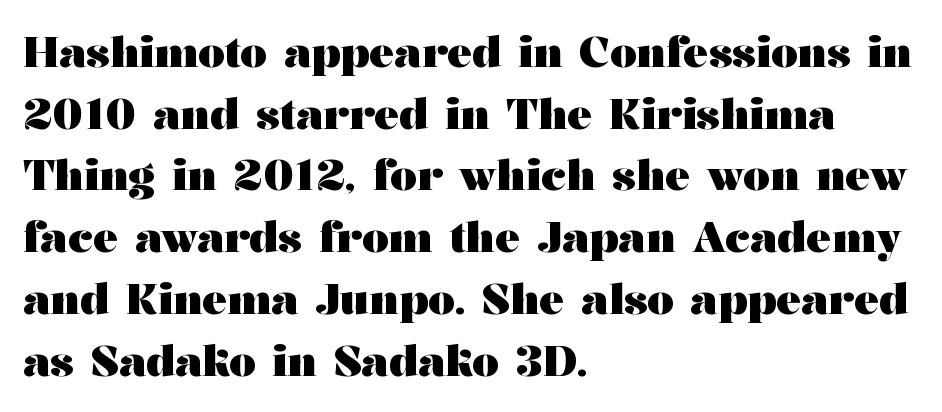
The image shows 42 px heavy, wide serif type, upright; set left-aligned, normal line spacing (1.47x), normal letter spacing, not underlined; medium stroke contrast and a medium x-height.
